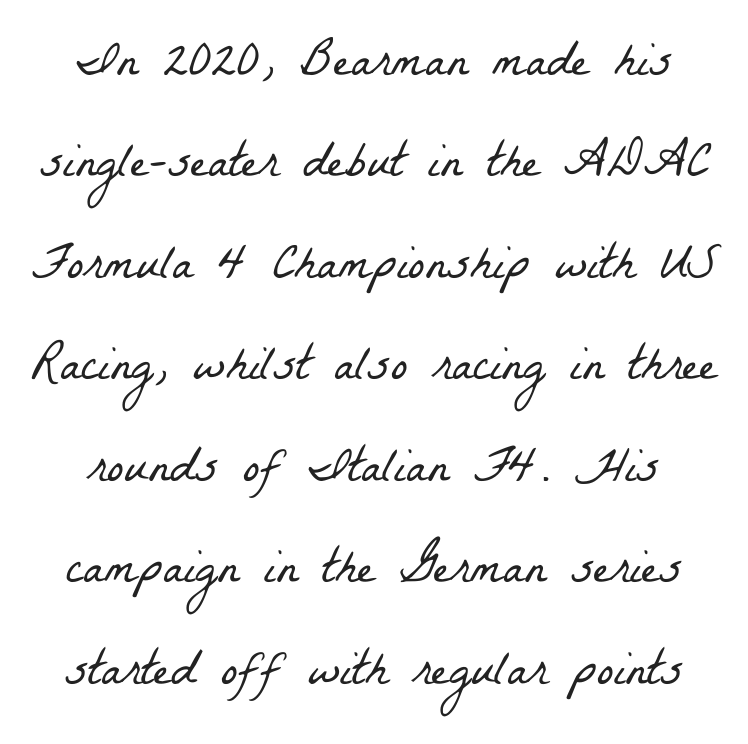
The image shows 50 px light, condensed serif type; set centered, loose line spacing (2.03x), normal letter spacing, not underlined; low stroke contrast and a medium x-height.
